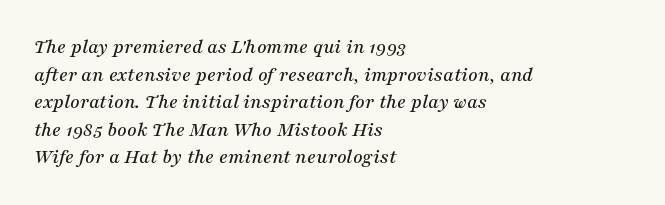
{"italic": "yes", "lean": "right", "slant_degrees": 16, "underline": "no", "align": "left", "line_spacing": "normal", "line_spacing_ratio": 1.31, "letter_spacing": "normal", "letter_spacing_em": 0.0, "glyph_px": 21}
